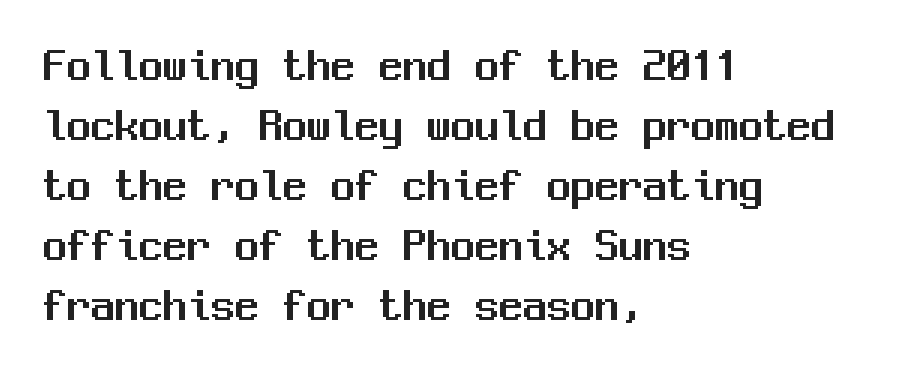
{"serif": "no", "italic": "no", "width": "normal", "stroke_contrast": "medium", "x_height": "medium", "monospaced": "yes", "underline": "no", "align": "left", "line_spacing": "normal", "line_spacing_ratio": 1.25, "letter_spacing": "normal", "letter_spacing_em": 0.0, "glyph_px": 48}
